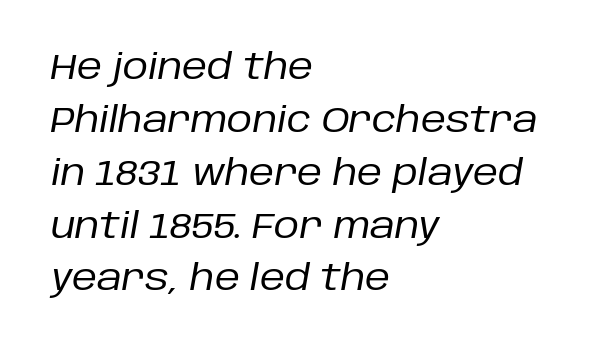
{"italic": "yes", "lean": "right", "slant_degrees": 10, "bold": "no", "weight": "regular", "width": "normal", "stroke_contrast": "low", "x_height": "large", "monospaced": "no", "underline": "no", "align": "left", "line_spacing": "normal", "line_spacing_ratio": 1.51, "letter_spacing": "normal", "letter_spacing_em": 0.0, "glyph_px": 35}
